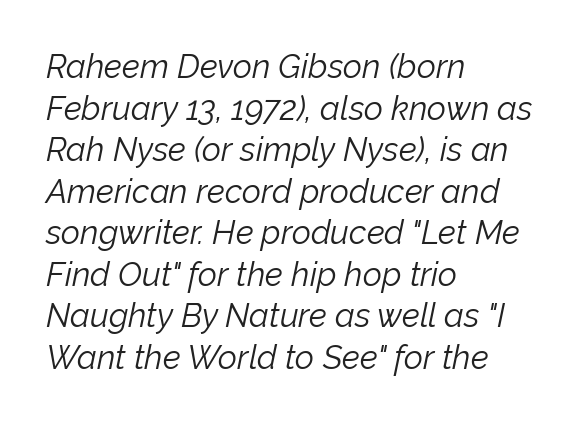
Underlining? Definitely not there. The rag falls on the right side of this text block. Each new line begins a customary step beneath the previous one. No letter is thick-stroked: the sample isn't bold. This sample uses an oblique cut, with every glyph tilted off the vertical. Is this a fixed-width face? No — the glyphs have proportional, varying widths.
